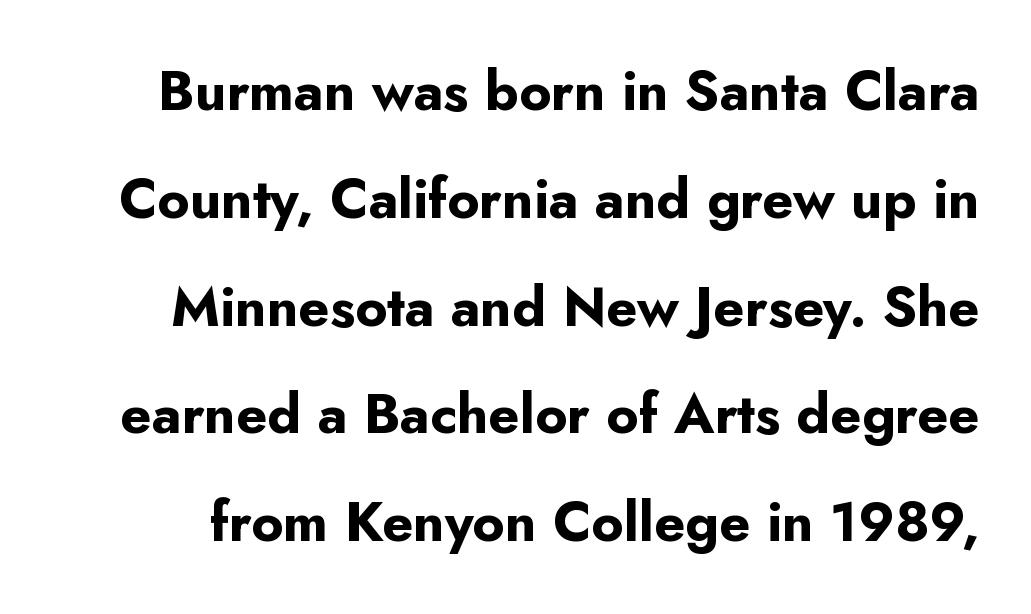
The image shows 55 px bold sans-serif type, upright; set loose line spacing (1.96x), normal letter spacing, not underlined; low stroke contrast and a small x-height.
